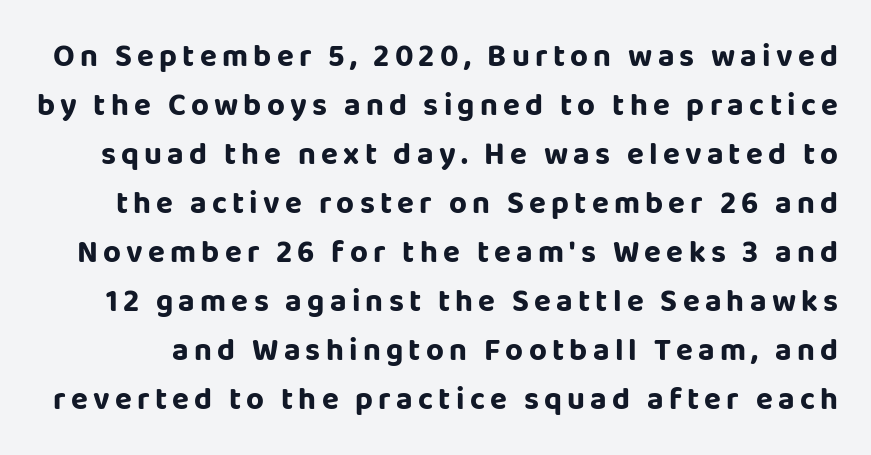
Q: Is the text bold? A: Yes.
Q: Is the text italic (slanted)? A: No, it is upright.
Q: Is the typeface a serif or a sans-serif typeface? A: Sans-serif.
Q: Is the text underlined? A: No.
Q: Is the spacing between lines tight, normal or loose? A: Normal.
Q: Width (condensed, normal, or wide)? A: Normal.
Q: Stroke contrast? A: Low.
Q: x-height? A: Large.
Q: Monospaced? A: No.
